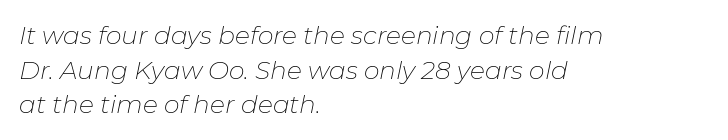
The image shows 25 px text type, italic (leaning right); set left-aligned, normal line spacing (1.39x), normal letter spacing, not underlined.
